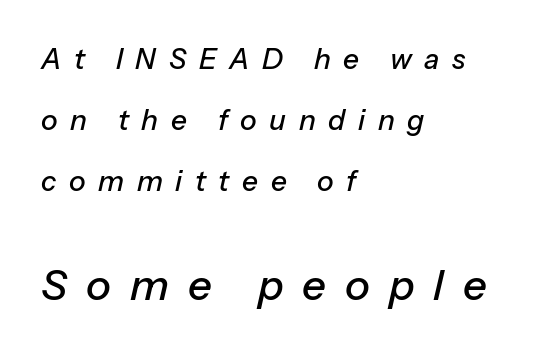
Q: Is the text italic (slanted)? A: Yes, it leans right by about 13 degrees.
Q: Is the text underlined? A: No.
Q: How is the paragraph aligned? A: Left-aligned.
Q: Is the spacing between letters normal or unusually wide? A: Unusually wide.
Q: Is the spacing between lines tight, normal or loose? A: Loose.
Q: Which block of text is set in a larger size, the first (top) or the second (bottom)? A: The second (bottom) one.
Q: Width (condensed, normal, or wide)? A: Normal.
Q: Stroke contrast? A: Low.
Q: x-height? A: Medium.
Q: Monospaced? A: No.
